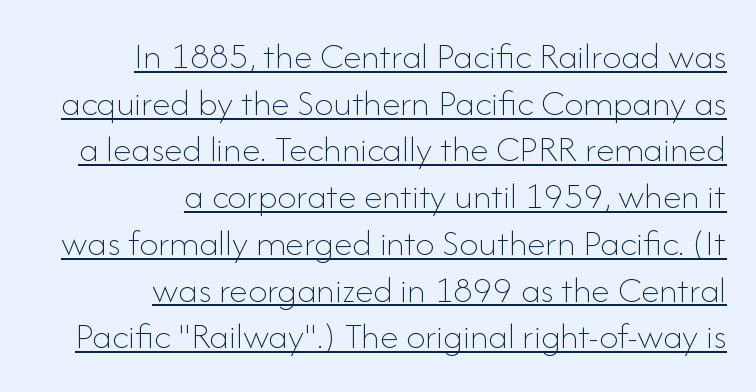
Q: Is the text bold? A: No.
Q: Is the text italic (slanted)? A: No, it is upright.
Q: Is the text underlined? A: Yes.
Q: How is the paragraph aligned? A: Right-aligned.
Q: Is the spacing between letters normal or unusually wide? A: Normal.
Q: Width (condensed, normal, or wide)? A: Normal.
Q: Stroke contrast? A: Low.
Q: x-height? A: Small.
Q: Monospaced? A: No.
